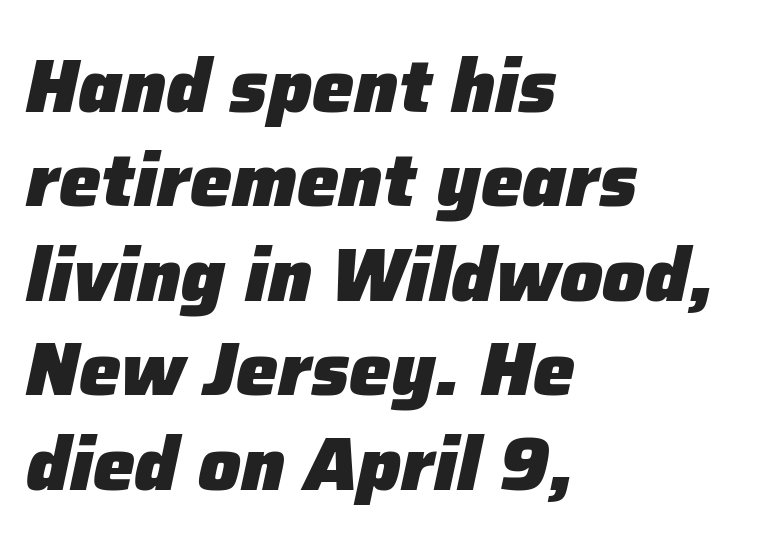
The horizontal fit of the characters is conventional and even. If you drew a ruler down the left edge, every line would touch it. Quick note: underline off. A typesetter would mark this as italic. Character widths vary here, with narrow letters taking less room than wide ones.
